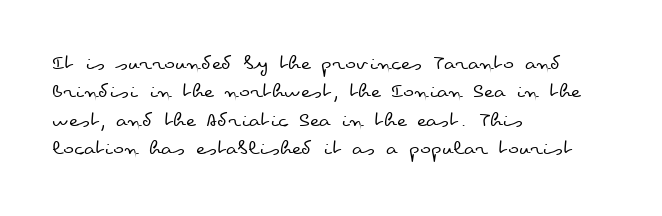
{"italic": "no", "bold": "no", "underline": "no", "align": "left", "line_spacing_ratio": 1.23, "letter_spacing": "normal", "letter_spacing_em": 0.0, "glyph_px": 23}
